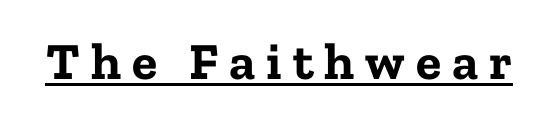
{"serif": "yes", "italic": "no", "bold": "yes", "weight": "bold", "width": "normal", "stroke_contrast": "low", "x_height": "medium", "monospaced": "no", "underline": "yes", "letter_spacing": "wide", "letter_spacing_em": 0.21, "glyph_px": 52}
